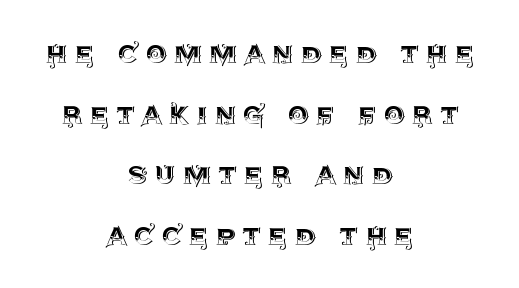
{"italic": "no", "width": "normal", "x_height": "large", "monospaced": "no", "underline": "no", "align": "center", "line_spacing_ratio": 1.84, "letter_spacing": "wide", "letter_spacing_em": 0.22, "glyph_px": 33}
